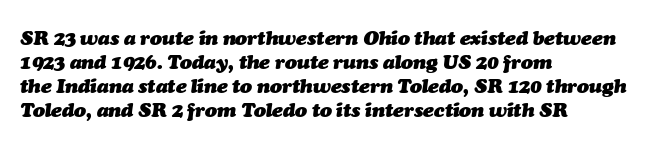
Q: Is the text bold? A: Yes.
Q: Is the text italic (slanted)? A: Yes, it leans right by about 7 degrees.
Q: Is the text underlined? A: No.
Q: How is the paragraph aligned? A: Left-aligned.
Q: Is the spacing between letters normal or unusually wide? A: Normal.
